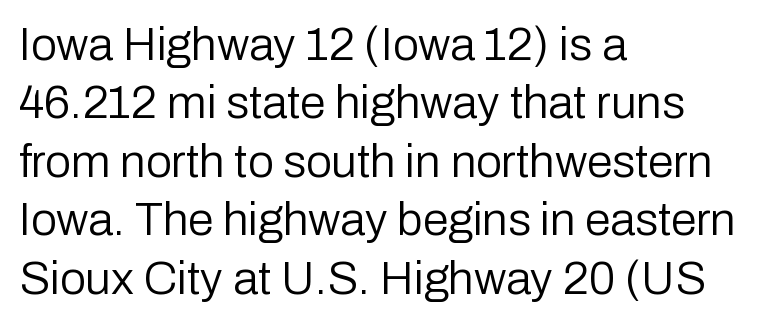
The image shows 46 px regular-weight sans-serif type, upright; set left-aligned, normal line spacing (1.27x), normal letter spacing, not underlined; low stroke contrast and a medium x-height.
